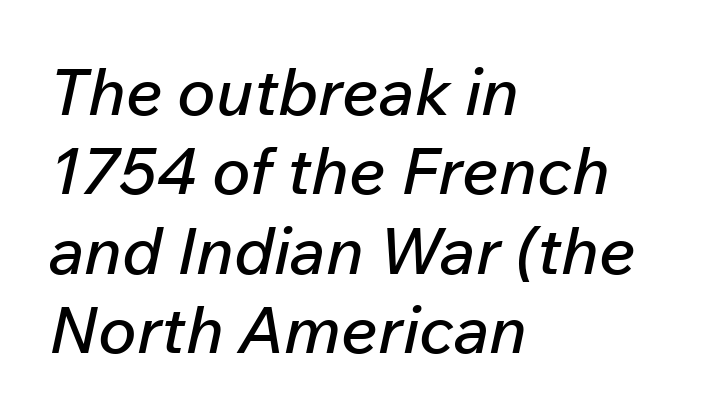
The image shows 65 px text type, italic (leaning right); set left-aligned, line spacing 1.22x, normal letter spacing, not underlined; low stroke contrast and a medium x-height.
